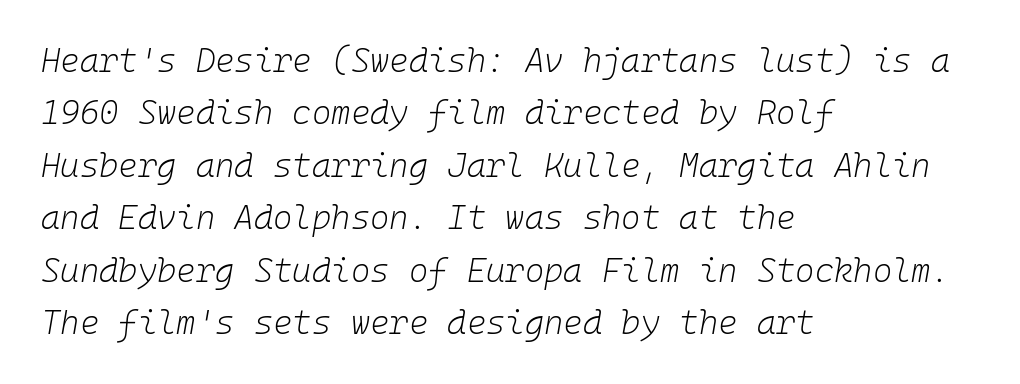
The image shows 33 px light type, italic (leaning right), monospaced; set left-aligned, normal line spacing (1.59x), normal letter spacing, not underlined; low stroke contrast and a medium x-height.
